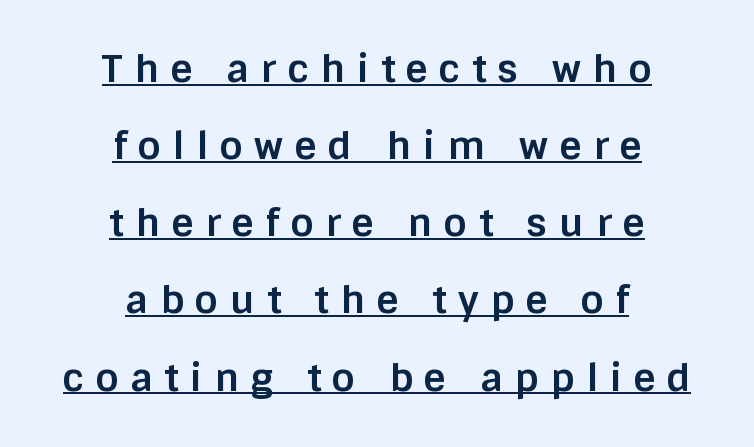
{"serif": "no", "italic": "no", "bold": "yes", "weight": "bold", "width": "normal", "stroke_contrast": "low", "x_height": "large", "monospaced": "no", "underline": "yes", "align": "center", "line_spacing": "loose", "line_spacing_ratio": 2.03, "letter_spacing": "wide", "letter_spacing_em": 0.31, "glyph_px": 38}
